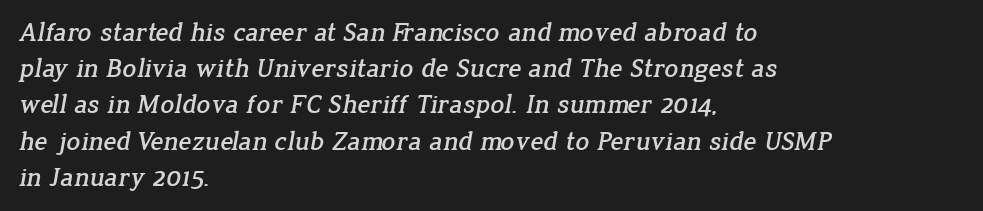
The image shows 27 px text type; set left-aligned, normal line spacing (1.34x), normal letter spacing, not underlined.
